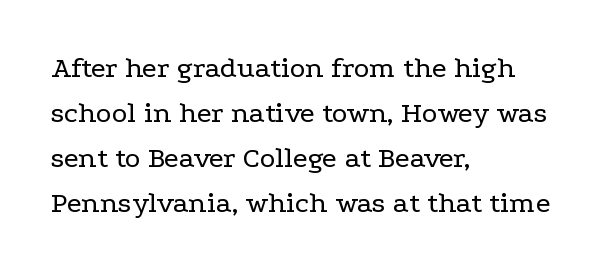
The image shows 30 px regular-weight, wide serif type, upright; set left-aligned, normal line spacing (1.5x), normal letter spacing, not underlined; low stroke contrast and a medium x-height.
